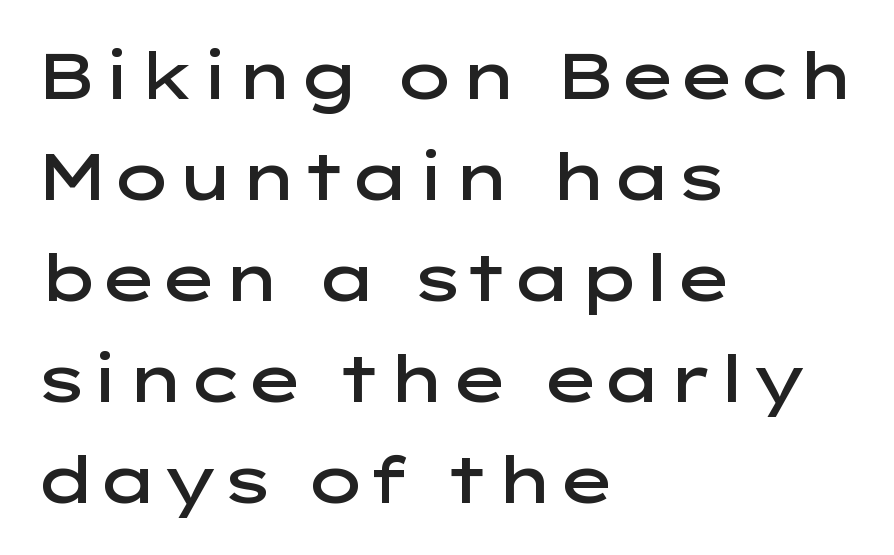
Q: Is the text bold? A: Semi-bold.
Q: Is the text italic (slanted)? A: No, it is upright.
Q: Is the typeface a serif or a sans-serif typeface? A: Sans-serif.
Q: Is the text underlined? A: No.
Q: How is the paragraph aligned? A: Left-aligned.
Q: Is the spacing between letters normal or unusually wide? A: Normal.
Q: Is the spacing between lines tight, normal or loose? A: Normal.
Q: Width (condensed, normal, or wide)? A: Wide.
Q: Stroke contrast? A: Low.
Q: x-height? A: Medium.
Q: Monospaced? A: No.
